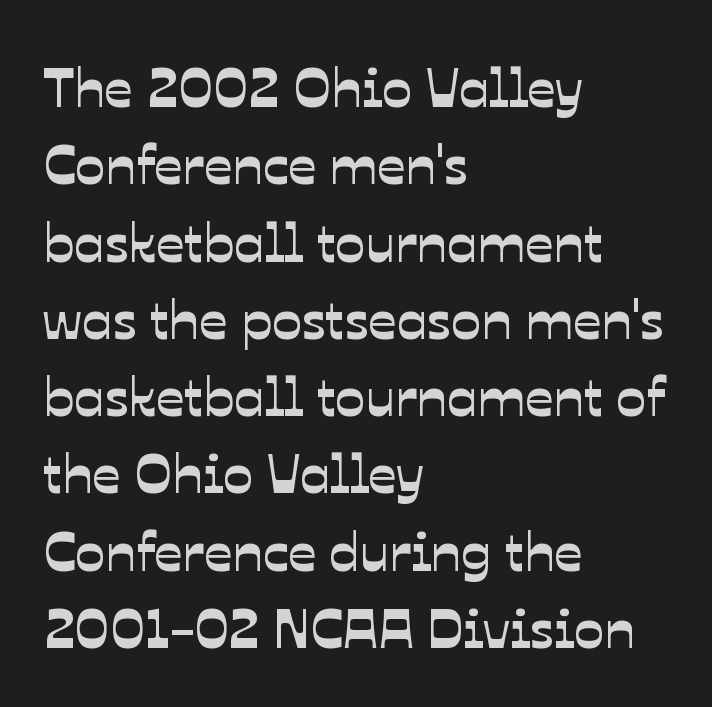
Notice how the passage keeps a crisp vertical edge on the left only. A sans-serif font was chosen for this passage. Standard letterfit; no display-style spreading of the glyphs. Regarding leading, the lines here are spaced in the standard way. The words here are not underlined. The passage shown is typed in a proportional face where columns would drift.
